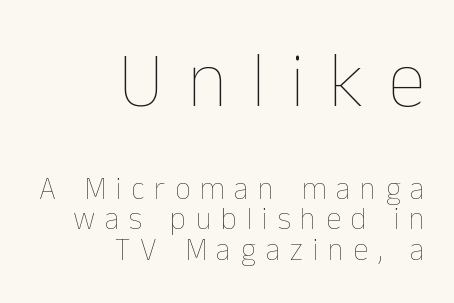
The image shows 78 px thin type, upright; set right-aligned, tight line spacing (0.98x), unusually wide letter spacing (+0.31 em), not underlined; the first (top) block is 2.52x larger; low stroke contrast and a medium x-height.
